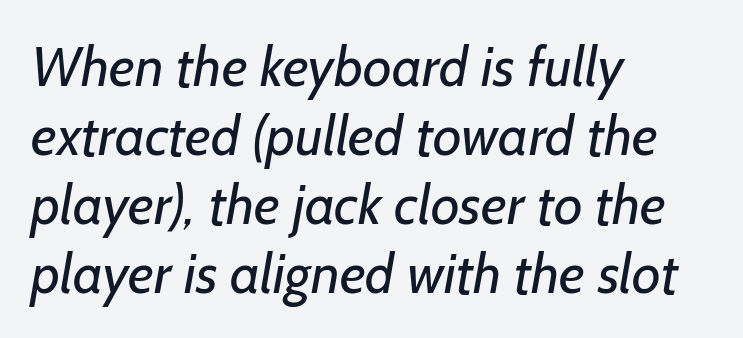
The image shows 56 px regular-weight sans-serif type; set left-aligned, line spacing 1.23x, normal letter spacing, not underlined; low stroke contrast and a medium x-height.
